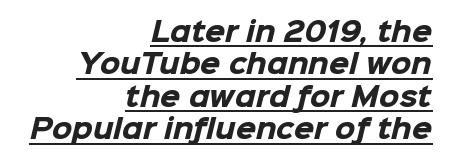
Q: Is the text bold? A: Yes.
Q: Is the text underlined? A: Yes.
Q: How is the paragraph aligned? A: Right-aligned.
Q: Is the spacing between letters normal or unusually wide? A: Normal.
Q: Is the spacing between lines tight, normal or loose? A: Normal.
